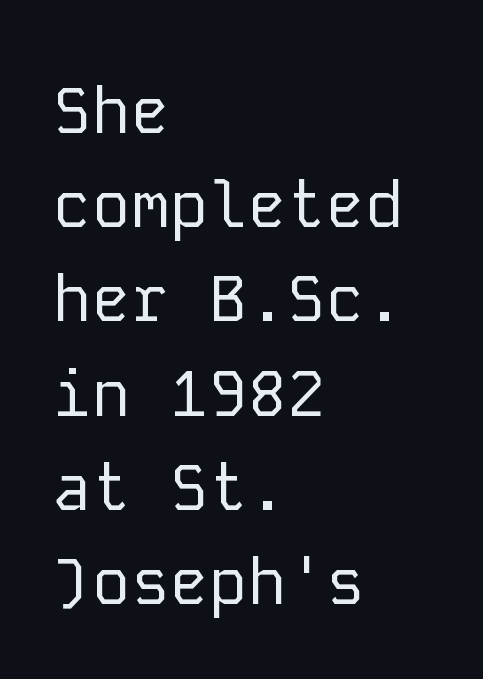
All the whitespace from short lines collects on the right. The letters stand straight up with perfectly vertical stems. Every character here occupies the same horizontal width, giving the sample a typewriter-like rhythm. Ink coverage per letter is moderate at most. Unlike a traditional serif, this face leaves its strokes unadorned.
